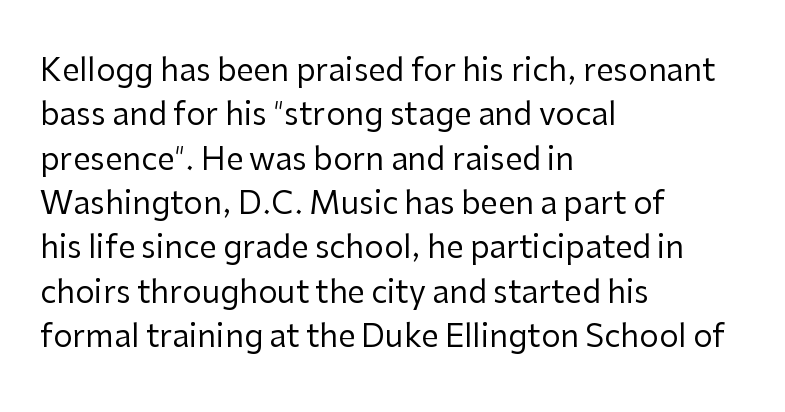
The image shows 31 px regular-weight sans-serif type, upright; set left-aligned, normal line spacing (1.43x), normal letter spacing, not underlined; low stroke contrast and a medium x-height.
